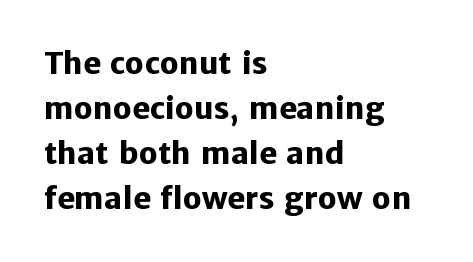
The image shows 30 px heavy sans-serif type, upright; set left-aligned, normal line spacing (1.5x), normal letter spacing, not underlined; low stroke contrast and a medium x-height.
